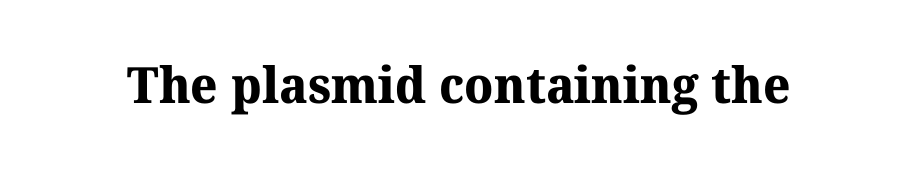
{"serif": "yes", "bold": "yes", "weight": "bold", "width": "normal", "stroke_contrast": "medium", "x_height": "medium", "monospaced": "no", "underline": "no", "letter_spacing": "normal", "letter_spacing_em": 0.0, "glyph_px": 50}
